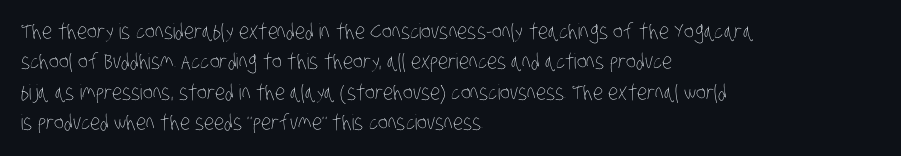
Q: Is the text bold? A: No.
Q: Is the text underlined? A: No.
Q: How is the paragraph aligned? A: Left-aligned.
Q: Is the spacing between letters normal or unusually wide? A: Normal.
Q: Is the spacing between lines tight, normal or loose? A: Normal.
